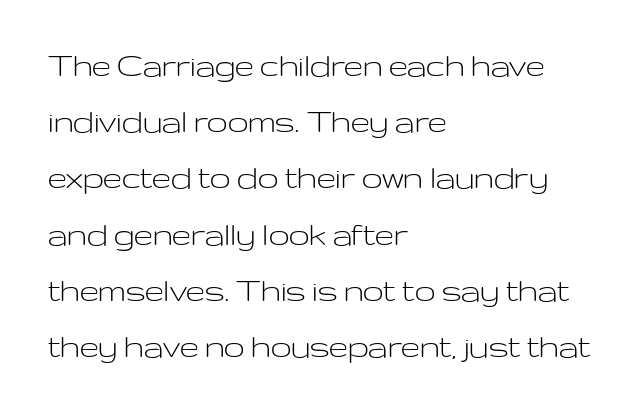
Q: Is the text bold? A: No.
Q: Is the text italic (slanted)? A: No, it is upright.
Q: Is the typeface a serif or a sans-serif typeface? A: Sans-serif.
Q: Is the text underlined? A: No.
Q: How is the paragraph aligned? A: Left-aligned.
Q: Is the spacing between letters normal or unusually wide? A: Normal.
Q: Is the spacing between lines tight, normal or loose? A: Normal.
Q: Width (condensed, normal, or wide)? A: Wide.
Q: Stroke contrast? A: Low.
Q: x-height? A: Medium.
Q: Monospaced? A: No.
